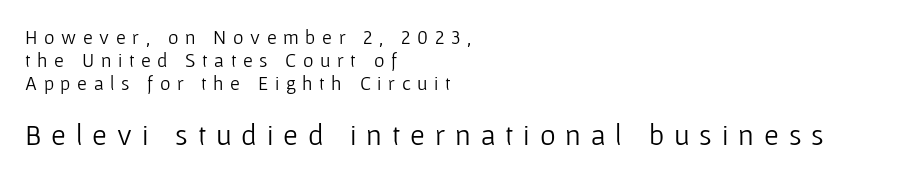
The line texture is sparse and dotted thanks to wide tracking. This is sans-serif lettering, the kind often seen on screens and signage. Regarding leading, the lines here are crowded together. Heft: none added — not bold. Alignment: flush left. The passage shown is typed in a proportional face where columns would drift.
